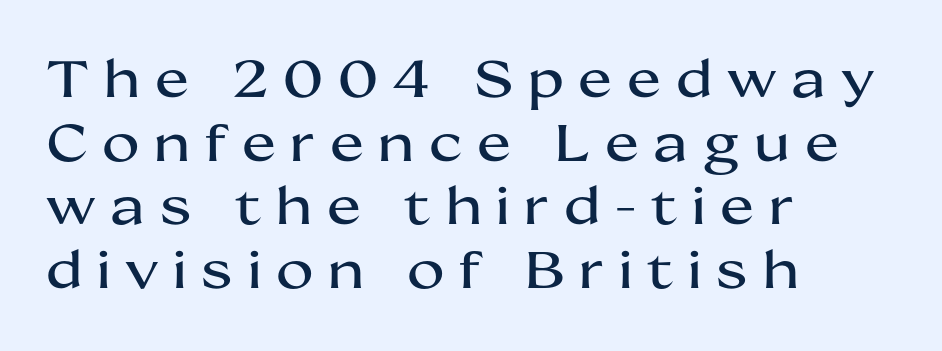
{"italic": "no", "width": "wide", "stroke_contrast": "medium", "x_height": "medium", "monospaced": "no", "underline": "no", "align": "left", "line_spacing": "normal", "line_spacing_ratio": 1.25, "letter_spacing": "wide", "letter_spacing_em": 0.29, "glyph_px": 51}
